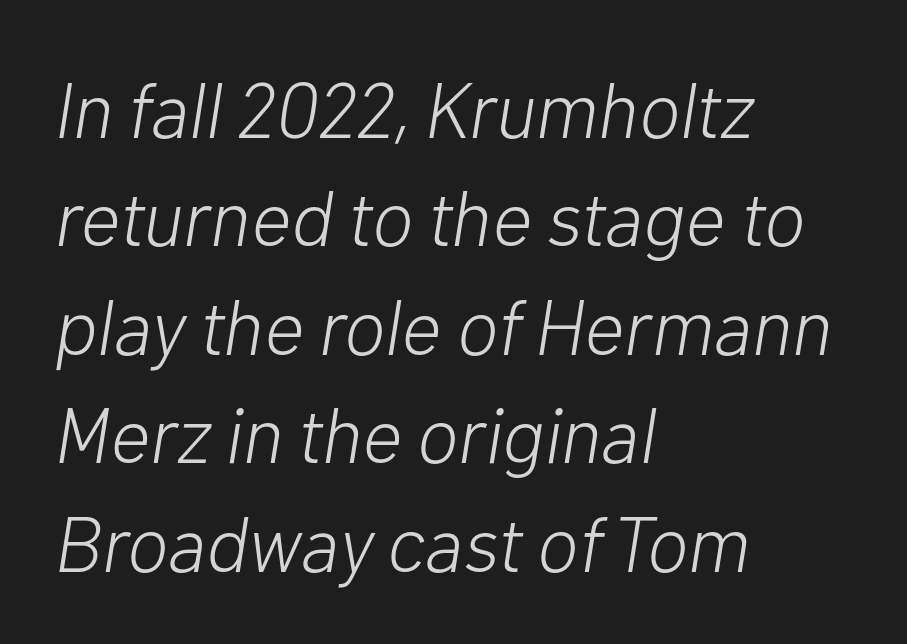
Compared with ordinary roman type, these characters are visibly tilted. Think standard paragraph weight, or any step lighter than that. Honestly, there is no underline to notice here at all. How would I describe the line gaps? Plain and ordinary. You could not count columns in this text — the font is proportionally spaced. Every row of glyphs begins at an identical x-position on the left.
